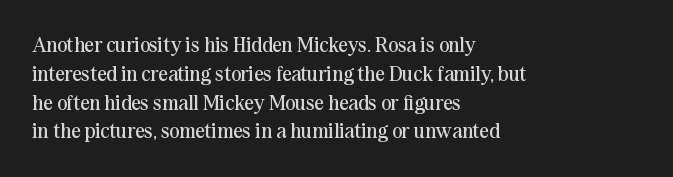
{"italic": "no", "bold": "no", "underline": "no", "align": "left", "line_spacing": "normal", "line_spacing_ratio": 1.37, "letter_spacing": "normal", "letter_spacing_em": 0.0, "glyph_px": 21}
